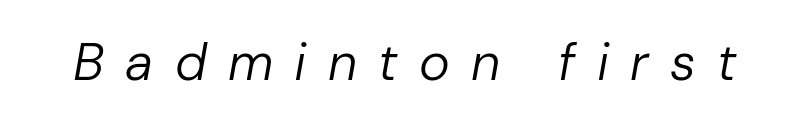
Looks like regular typesetting: each glyph gets only the width it needs. Posture: slanted. Plain, unruled lines of type. Caption: expanded tracking, letters set apart. Letters have the restrained weight of plain body copy at most.
